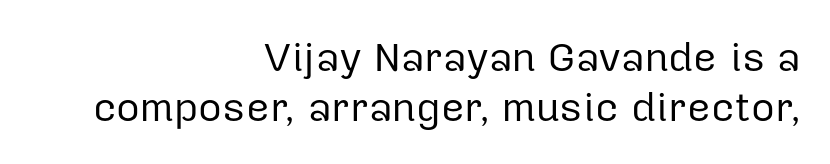
Each stroke keeps to a modest, everyday thickness or less. Unlike italic type, these characters show no tilt at all. Think of a printed novel: that variable character pitch is what you see here. The text block is weighted toward the right margin, trailing off unevenly leftward. Glyph-to-glyph distance matches everyday printed text. The glyphs are unaccompanied by any horizontal stroke below them.
